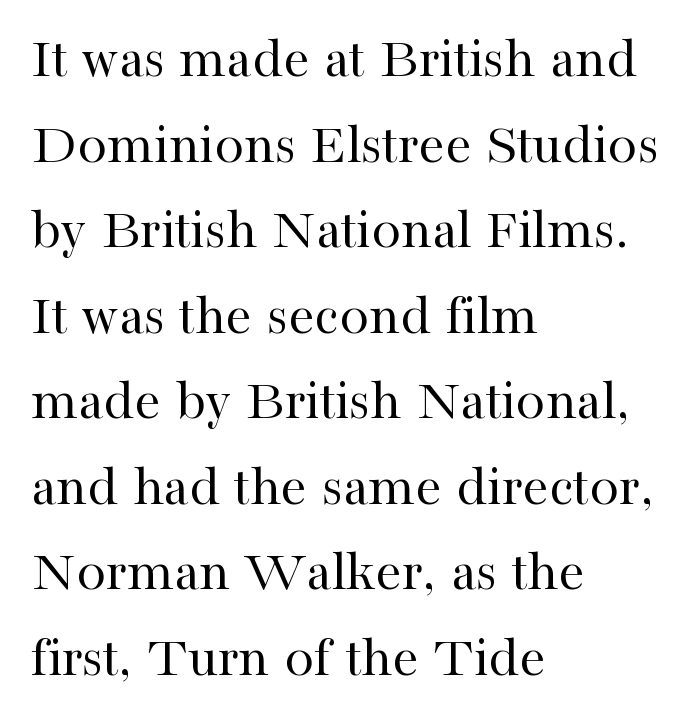
Line beginnings align vertically; line endings do not. Do the characters align in a grid? No, the font is proportional. The space directly below the letters is spotless. Baseline-to-baseline distance is the conventional proportion of letter height. Are there feet on the stems? There are — it's a serif. Posture: straight, roman, zero tilt.
